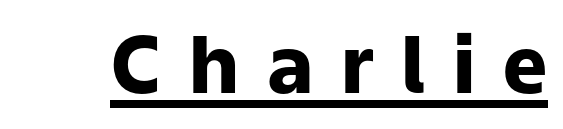
{"serif": "no", "italic": "no", "bold": "yes", "weight": "heavy", "width": "normal", "stroke_contrast": "low", "x_height": "medium", "monospaced": "no", "underline": "yes", "letter_spacing": "wide", "letter_spacing_em": 0.35, "glyph_px": 79}
